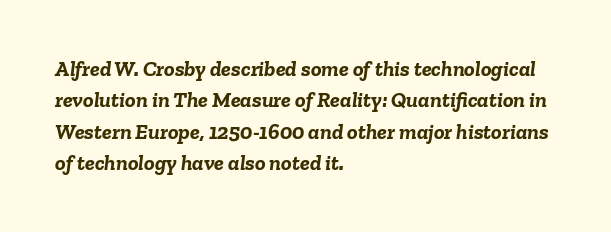
Check under the words: just untouched page. Caption: standard tracking, unaltered. Line spacing here is normal. The rendering applies a slant to the glyphs.
